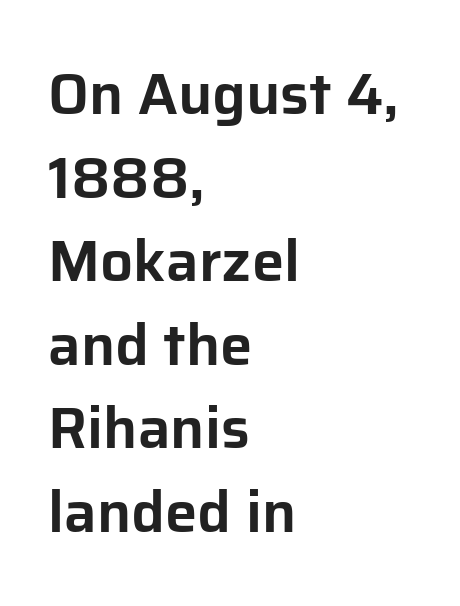
{"serif": "no", "italic": "no", "width": "normal", "stroke_contrast": "low", "x_height": "medium", "monospaced": "no", "underline": "no", "align": "left", "line_spacing": "normal", "line_spacing_ratio": 1.44, "letter_spacing": "normal", "letter_spacing_em": 0.0, "glyph_px": 58}
